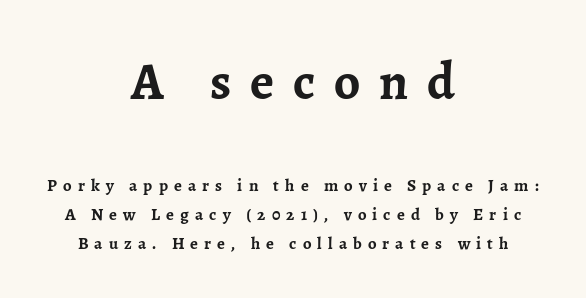
Q: Is the text bold? A: Yes.
Q: Is the text italic (slanted)? A: No, it is upright.
Q: Is the typeface a serif or a sans-serif typeface? A: Serif.
Q: Is the text underlined? A: No.
Q: How is the paragraph aligned? A: Centered.
Q: Is the spacing between letters normal or unusually wide? A: Unusually wide.
Q: Which block of text is set in a larger size, the first (top) or the second (bottom)? A: The first (top) one.
Q: Width (condensed, normal, or wide)? A: Normal.
Q: Stroke contrast? A: Low.
Q: x-height? A: Medium.
Q: Monospaced? A: No.
